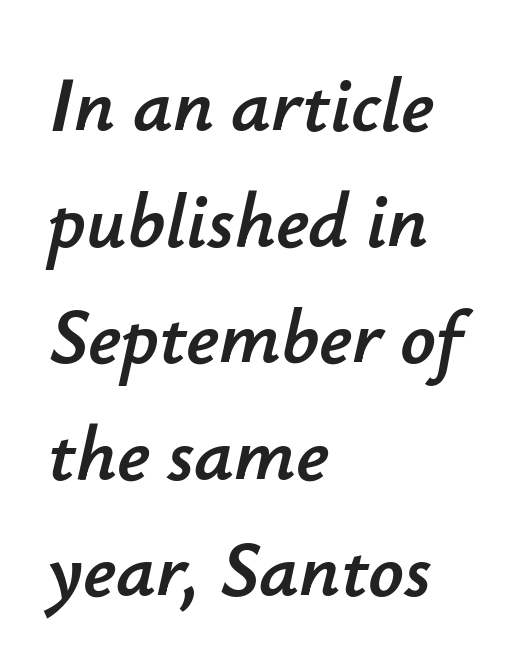
{"italic": "yes", "lean": "right", "slant_degrees": 12, "width": "normal", "stroke_contrast": "low", "x_height": "small", "monospaced": "no", "underline": "no", "align": "left", "line_spacing": "normal", "line_spacing_ratio": 1.49, "letter_spacing": "normal", "letter_spacing_em": 0.0, "glyph_px": 78}
